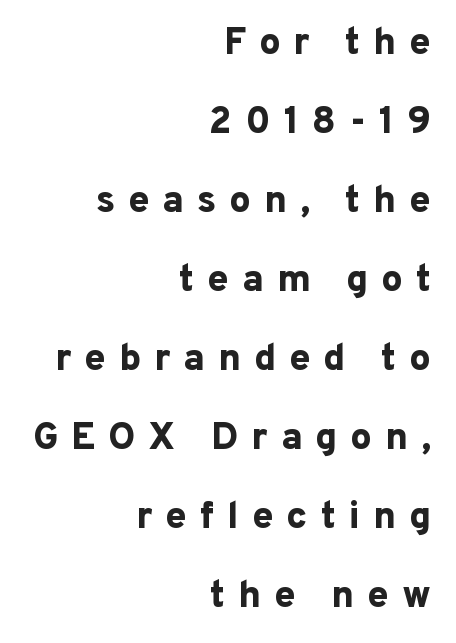
Q: Is the text bold? A: Yes.
Q: Is the text italic (slanted)? A: No, it is upright.
Q: Is the typeface a serif or a sans-serif typeface? A: Sans-serif.
Q: Is the text underlined? A: No.
Q: How is the paragraph aligned? A: Right-aligned.
Q: Is the spacing between letters normal or unusually wide? A: Unusually wide.
Q: Is the spacing between lines tight, normal or loose? A: Loose.
Q: Width (condensed, normal, or wide)? A: Normal.
Q: Stroke contrast? A: Low.
Q: x-height? A: Medium.
Q: Monospaced? A: No.
